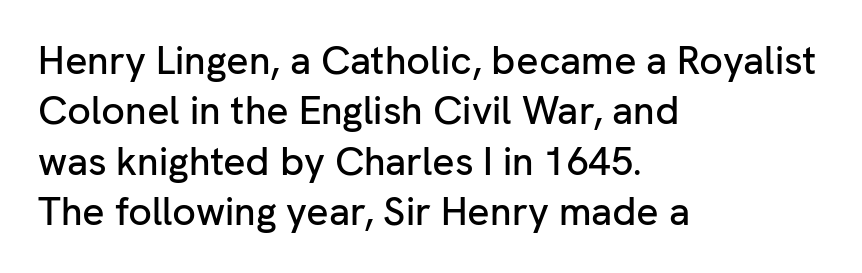
Q: Is the text italic (slanted)? A: No, it is upright.
Q: Is the typeface a serif or a sans-serif typeface? A: Sans-serif.
Q: Is the text underlined? A: No.
Q: How is the paragraph aligned? A: Left-aligned.
Q: Is the spacing between letters normal or unusually wide? A: Normal.
Q: Is the spacing between lines tight, normal or loose? A: Normal.
Q: Width (condensed, normal, or wide)? A: Normal.
Q: Stroke contrast? A: Low.
Q: x-height? A: Medium.
Q: Monospaced? A: No.
